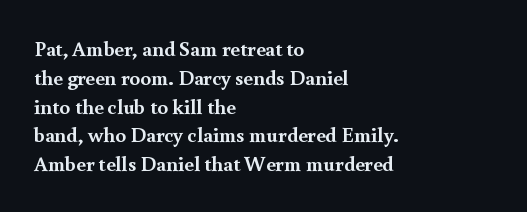
The image shows 21 px bold type, upright; set left-aligned, normal line spacing (1.37x), normal letter spacing, not underlined.
